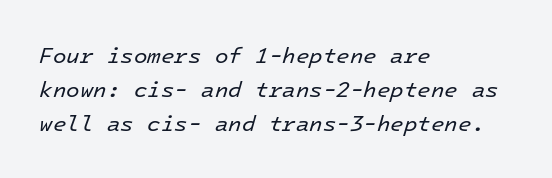
Q: Is the text bold? A: No.
Q: Is the text italic (slanted)? A: Yes, it leans right by about 16 degrees.
Q: Is the text underlined? A: No.
Q: How is the paragraph aligned? A: Left-aligned.
Q: Is the spacing between letters normal or unusually wide? A: Normal.
Q: Is the spacing between lines tight, normal or loose? A: Normal.
